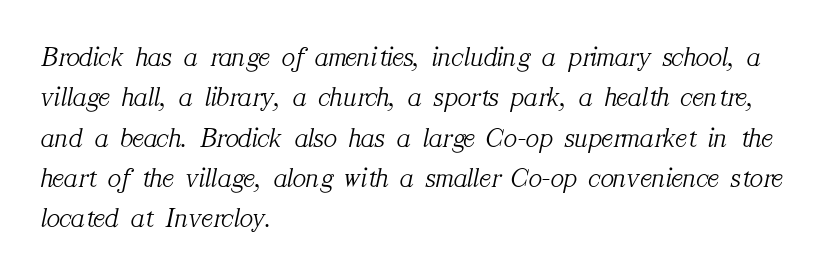
These lines are rendered in a variable-pitch font. Weight: not bold — regular or lighter. Nothing unusual about the tracking: characters are spaced as the font intends. A bare baseline throughout the passage.
